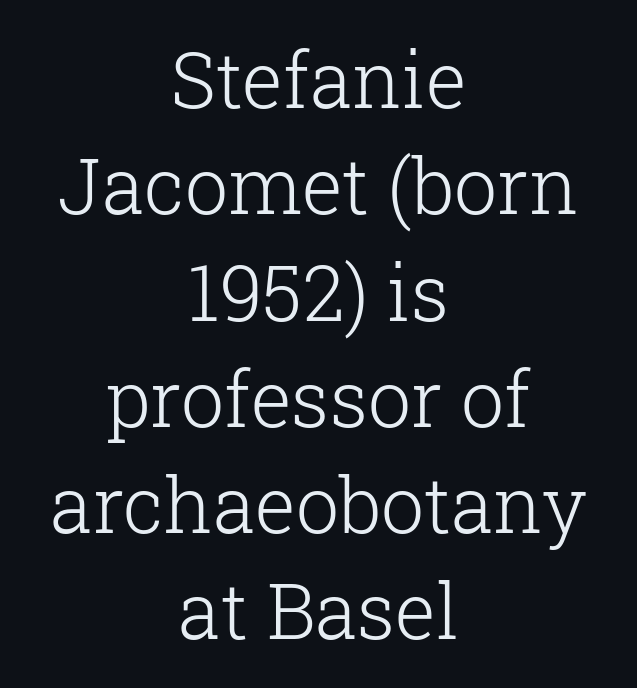
The image shows 77 px light serif type, upright; set centered, normal line spacing (1.38x), normal letter spacing, not underlined; low stroke contrast and a medium x-height.
